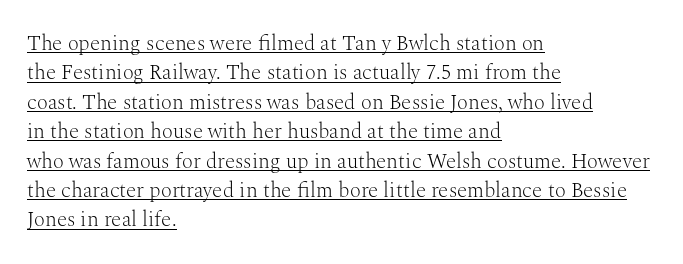
The image shows 21 px text type, upright; set left-aligned, normal line spacing (1.4x), normal letter spacing, underlined.
